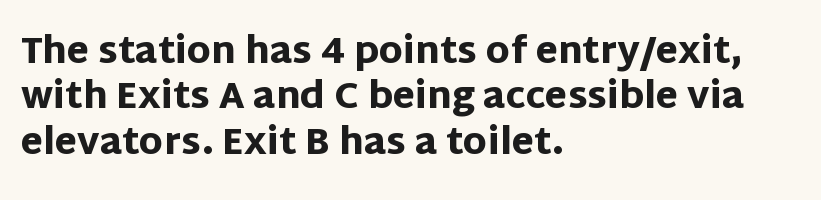
Is there much room between lines? A standard amount, neither cramped nor airy. Compared with a centered layout, this one pins lines to the left instead. The passage shown is typeset with a sans-serif family. Default kerning and tracking; the words read as compact shapes. A typesetter would mark this as roman, not italic.
